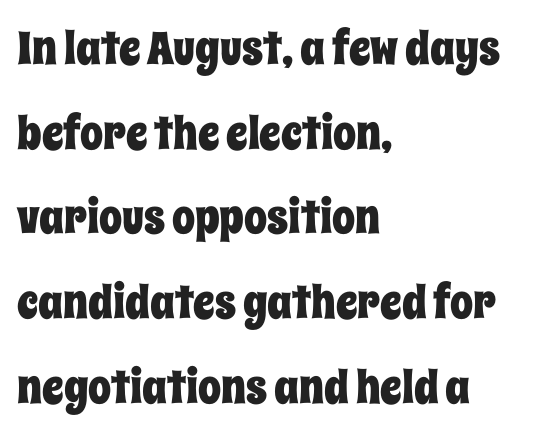
Q: Is the text italic (slanted)? A: No, it is upright.
Q: Is the text underlined? A: No.
Q: How is the paragraph aligned? A: Left-aligned.
Q: Is the spacing between letters normal or unusually wide? A: Normal.
Q: Width (condensed, normal, or wide)? A: Condensed.
Q: Stroke contrast? A: Low.
Q: x-height? A: Large.
Q: Monospaced? A: No.
